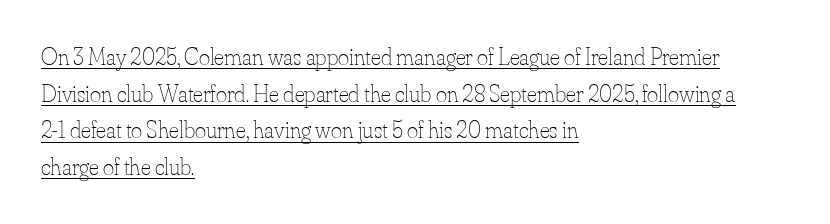
{"italic": "no", "bold": "no", "underline": "yes", "align": "left", "line_spacing": "normal", "line_spacing_ratio": 1.53, "letter_spacing": "normal", "letter_spacing_em": 0.0, "glyph_px": 24}
